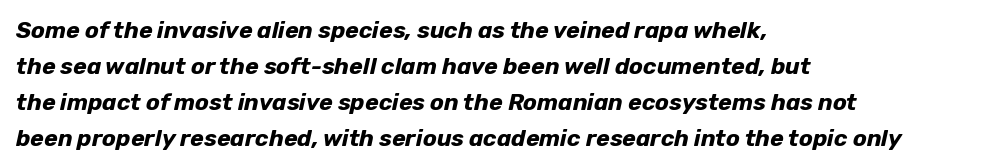
Q: Is the text bold? A: Yes.
Q: Is the text italic (slanted)? A: Yes, it leans right by about 12 degrees.
Q: Is the text underlined? A: No.
Q: How is the paragraph aligned? A: Left-aligned.
Q: Is the spacing between letters normal or unusually wide? A: Normal.
Q: Is the spacing between lines tight, normal or loose? A: Normal.
